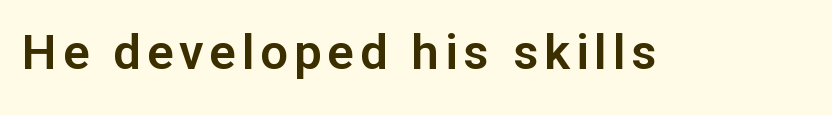
Q: Is the text italic (slanted)? A: No, it is upright.
Q: Is the typeface a serif or a sans-serif typeface? A: Sans-serif.
Q: Is the text underlined? A: No.
Q: Width (condensed, normal, or wide)? A: Normal.
Q: Stroke contrast? A: Low.
Q: x-height? A: Medium.
Q: Monospaced? A: No.
